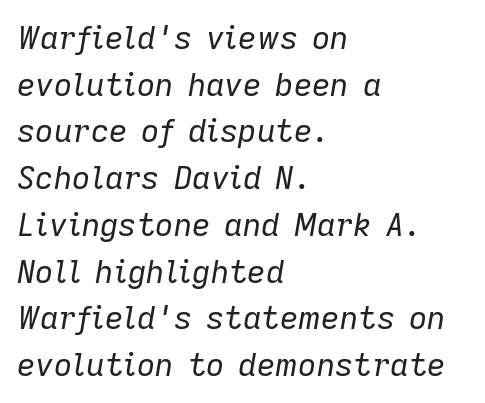
The image shows 32 px regular-weight type, italic (leaning right); set left-aligned, normal line spacing (1.46x), normal letter spacing, not underlined; low stroke contrast and a medium x-height.
